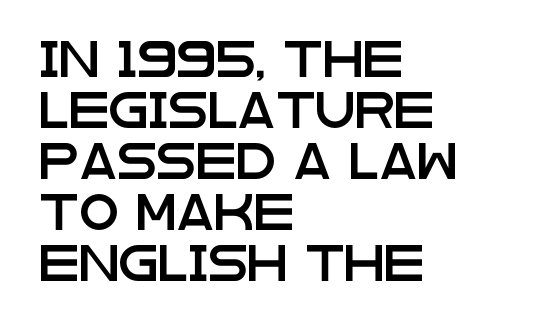
{"serif": "no", "italic": "no", "width": "wide", "stroke_contrast": "low", "x_height": "large", "monospaced": "no", "underline": "no", "align": "left", "line_spacing": "normal", "line_spacing_ratio": 1.42, "letter_spacing": "normal", "letter_spacing_em": 0.0, "glyph_px": 36}
